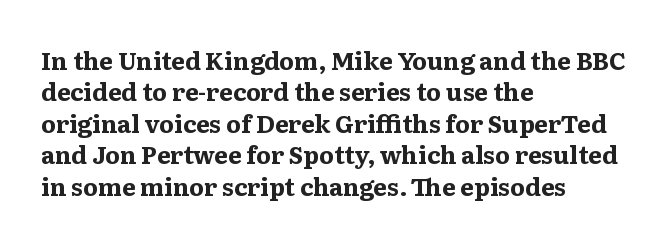
Q: Is the text bold? A: Yes.
Q: Is the text italic (slanted)? A: No, it is upright.
Q: Is the text underlined? A: No.
Q: How is the paragraph aligned? A: Left-aligned.
Q: Is the spacing between letters normal or unusually wide? A: Normal.
Q: Is the spacing between lines tight, normal or loose? A: Normal.
